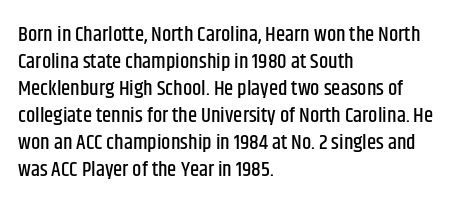
The letters stand straight up with perfectly vertical stems. Tracking here is standard; glyphs follow each other at the usual distance. Whoever set this chose a conventional vertical rhythm. The paragraph has a hard left edge and a soft right edge. Has an underline been added? It has not.
